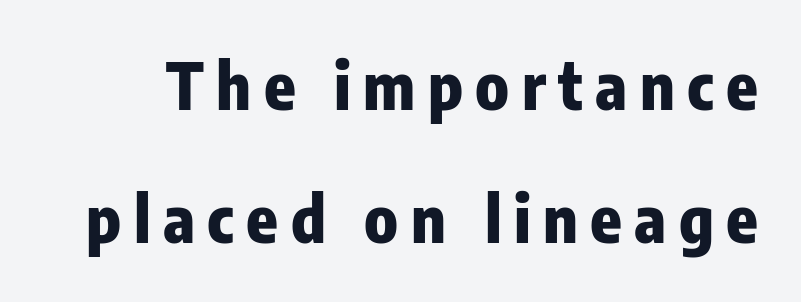
Q: Is the text bold? A: Yes.
Q: Is the text italic (slanted)? A: No, it is upright.
Q: Is the typeface a serif or a sans-serif typeface? A: Sans-serif.
Q: Is the text underlined? A: No.
Q: Is the spacing between lines tight, normal or loose? A: Loose.
Q: Width (condensed, normal, or wide)? A: Condensed.
Q: Stroke contrast? A: Low.
Q: x-height? A: Medium.
Q: Monospaced? A: No.
